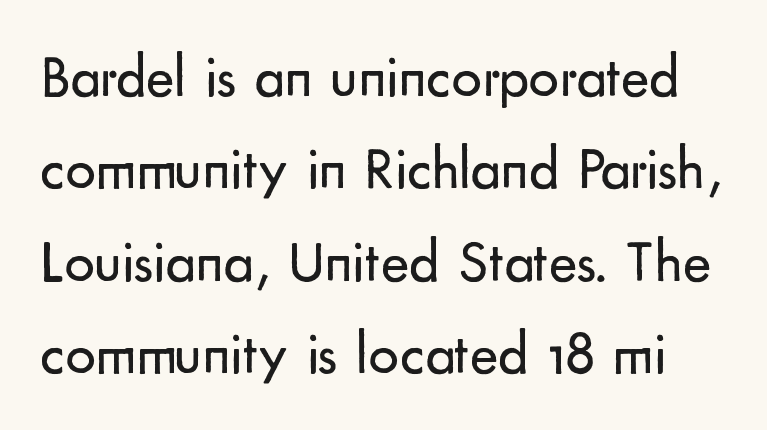
{"serif": "no", "italic": "no", "bold": "no", "weight": "regular", "width": "normal", "stroke_contrast": "low", "x_height": "small", "monospaced": "no", "underline": "no", "line_spacing": "normal", "line_spacing_ratio": 1.54, "letter_spacing": "normal", "letter_spacing_em": 0.0, "glyph_px": 60}
